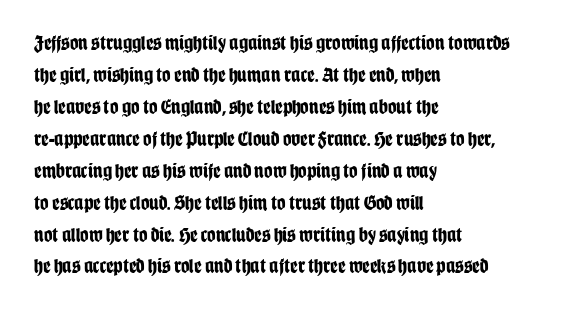
Q: Is the text bold? A: Yes.
Q: Is the text italic (slanted)? A: No, it is upright.
Q: Is the text underlined? A: No.
Q: How is the paragraph aligned? A: Left-aligned.
Q: Is the spacing between letters normal or unusually wide? A: Normal.
Q: Is the spacing between lines tight, normal or loose? A: Normal.
